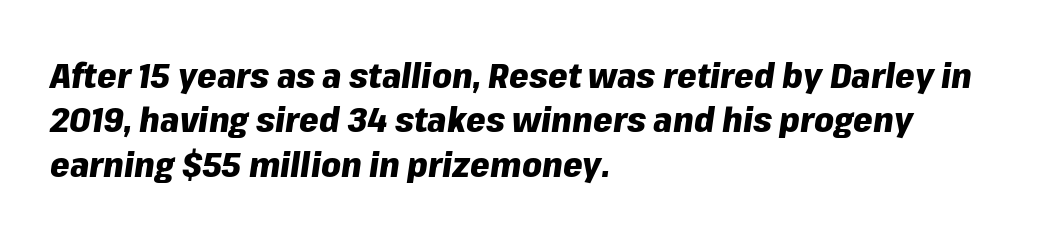
Beneath every word, the page is bare. Note the varied advance widths — an 'i' is clearly narrower than an 'm'. Is the type bold? Yes — the strokes are clearly thick and heavy. The lines sit at an ordinary, default distance from one another. Left-aligned paragraph, ragged on the right.
